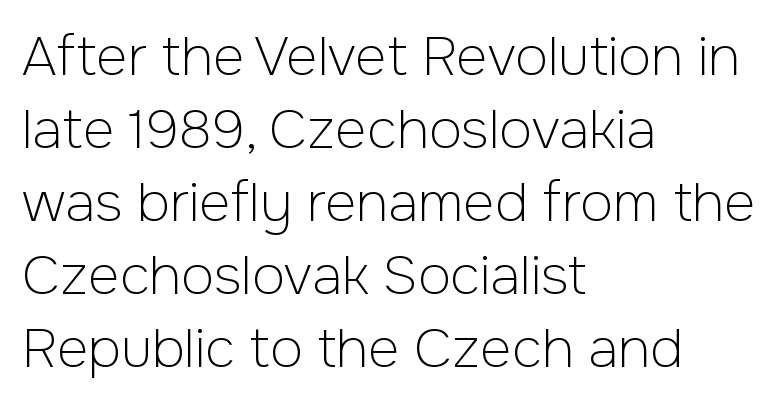
The string is rendered with underlining switched off. Caption: multi-line text, flush left, ragged right. The type family on display is of the sans-serif kind. There is no visible air inserted between adjacent glyphs. The lettering holds an erect, upright posture throughout.
